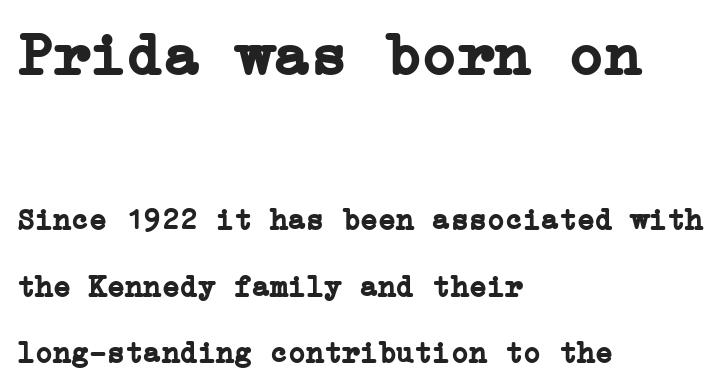
Q: Is the text bold? A: Yes.
Q: Is the text italic (slanted)? A: No, it is upright.
Q: Is the typeface a serif or a sans-serif typeface? A: Serif.
Q: Is the text underlined? A: No.
Q: How is the paragraph aligned? A: Left-aligned.
Q: Is the spacing between letters normal or unusually wide? A: Normal.
Q: Is the spacing between lines tight, normal or loose? A: Loose.
Q: Which block of text is set in a larger size, the first (top) or the second (bottom)? A: The first (top) one.
Q: Width (condensed, normal, or wide)? A: Normal.
Q: Stroke contrast? A: Low.
Q: x-height? A: Medium.
